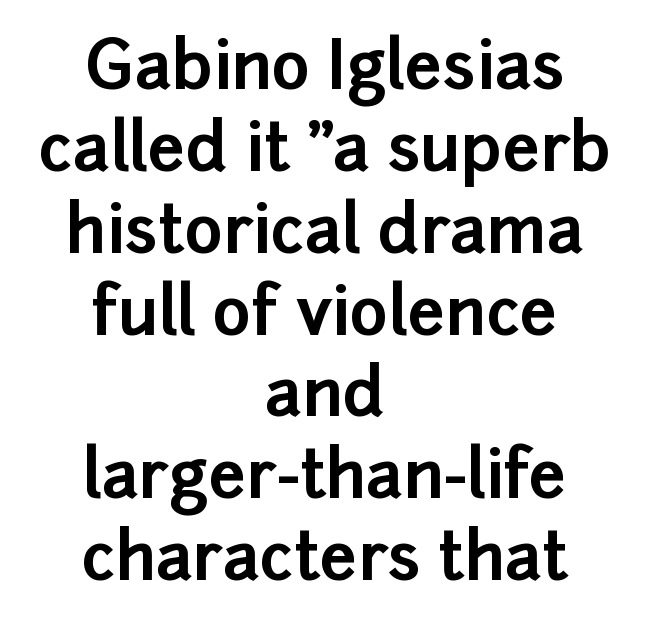
{"serif": "no", "italic": "no", "bold": "yes", "weight": "bold", "width": "normal", "stroke_contrast": "low", "x_height": "medium", "monospaced": "no", "underline": "no", "align": "center", "line_spacing_ratio": 1.24, "letter_spacing": "normal", "letter_spacing_em": 0.0, "glyph_px": 66}
